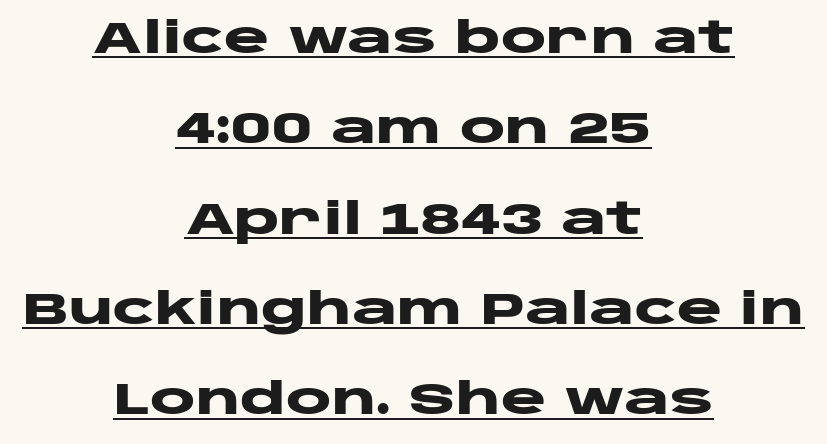
Strokes here are thick enough to call this a true bold. The block of text is sparse from top to bottom, with ample space between rows. The rendering keeps characters at their native spacing. The words here are underlined. Rendered with straight, roman letterforms.
